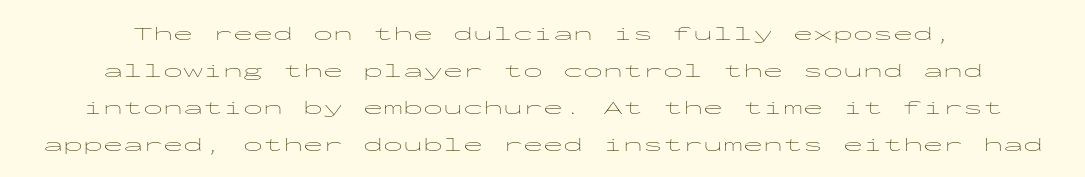
Line starts and ends both wander, symmetrically. Observe the ordinary spacing: letters are neighbours, not strangers. The letters stand upright; this is a roman face. Descender tails drop into unmarked territory. No heavy texture on the line: the type isn't bold.
